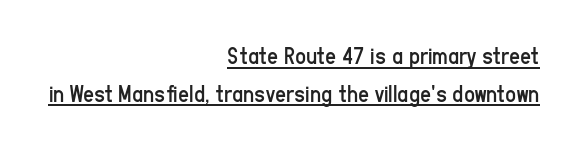
{"italic": "no", "bold": "no", "underline": "yes", "align": "right", "line_spacing": "normal", "line_spacing_ratio": 1.57, "letter_spacing": "normal", "letter_spacing_em": 0.0, "glyph_px": 24}
